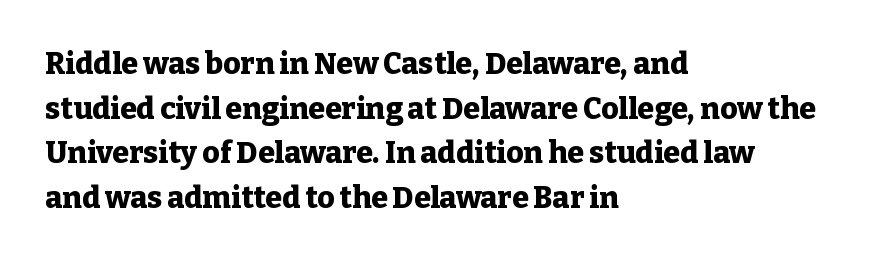
Q: Is the text bold? A: Yes.
Q: Is the text italic (slanted)? A: No, it is upright.
Q: Is the typeface a serif or a sans-serif typeface? A: Serif.
Q: Is the text underlined? A: No.
Q: How is the paragraph aligned? A: Left-aligned.
Q: Is the spacing between letters normal or unusually wide? A: Normal.
Q: Is the spacing between lines tight, normal or loose? A: Normal.
Q: Width (condensed, normal, or wide)? A: Normal.
Q: Stroke contrast? A: Low.
Q: x-height? A: Medium.
Q: Monospaced? A: No.
